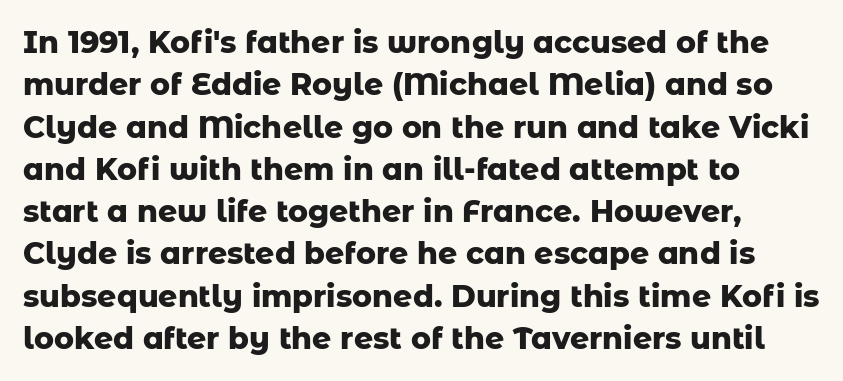
Q: Is the text bold? A: Yes.
Q: Is the text italic (slanted)? A: No, it is upright.
Q: Is the typeface a serif or a sans-serif typeface? A: Sans-serif.
Q: Is the text underlined? A: No.
Q: How is the paragraph aligned? A: Left-aligned.
Q: Is the spacing between letters normal or unusually wide? A: Normal.
Q: Is the spacing between lines tight, normal or loose? A: Normal.
Q: Width (condensed, normal, or wide)? A: Normal.
Q: Stroke contrast? A: Low.
Q: x-height? A: Medium.
Q: Monospaced? A: No.
